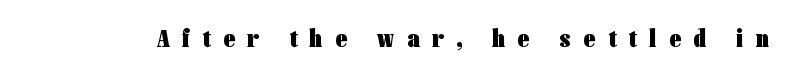
The image shows 26 px bold type, upright; set unusually wide letter spacing (+0.49 em), not underlined.
